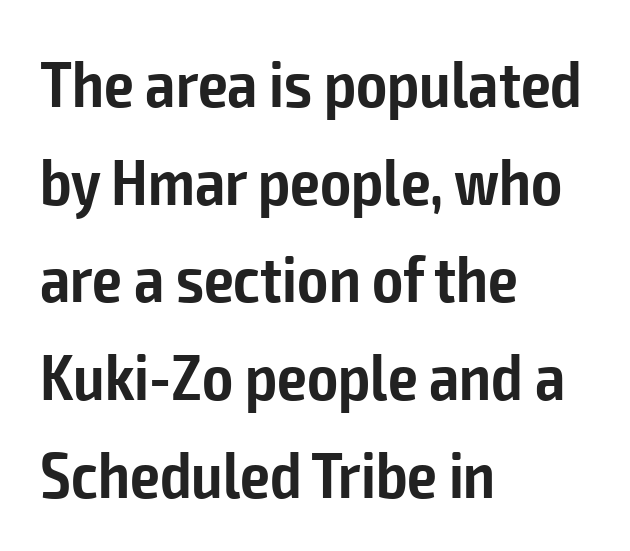
The image shows 66 px semibold, condensed sans-serif type, upright; set left-aligned, normal line spacing (1.48x), normal letter spacing, not underlined; low stroke contrast and a medium x-height.
